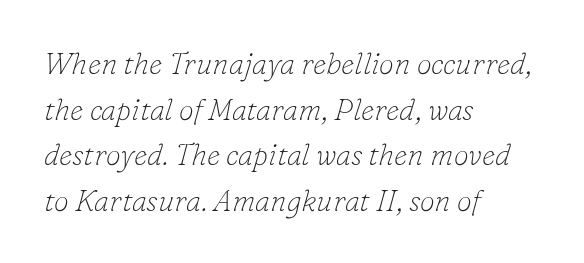
Rule under the text: the space is simply empty. Is this a fixed-width face? No — the glyphs have proportional, varying widths. Stems here are at most as thick as an everyday book face. The rag falls on the right side of this text block. Every character sits at an angle, as italics do. The type is set solid horizontally, with unmodified tracking.
